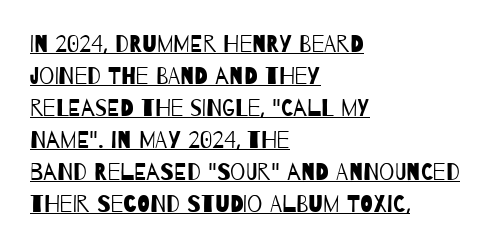
Short note: letters normally spaced. Each line of the rendering has a horizontal stroke beneath the glyphs. The typeface has the unassuming heft of standard copy or less. This rendering uses left alignment, leaving the right contour irregular. Regular leading.
